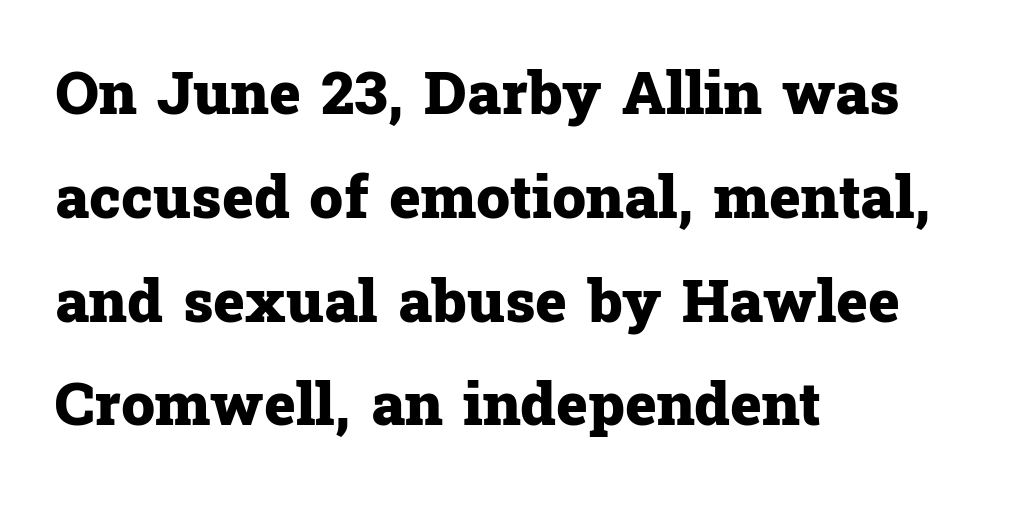
Q: Is the text bold? A: Yes.
Q: Is the text italic (slanted)? A: No, it is upright.
Q: Is the typeface a serif or a sans-serif typeface? A: Serif.
Q: Is the text underlined? A: No.
Q: How is the paragraph aligned? A: Left-aligned.
Q: Is the spacing between letters normal or unusually wide? A: Normal.
Q: Width (condensed, normal, or wide)? A: Normal.
Q: Stroke contrast? A: Low.
Q: x-height? A: Medium.
Q: Monospaced? A: No.
